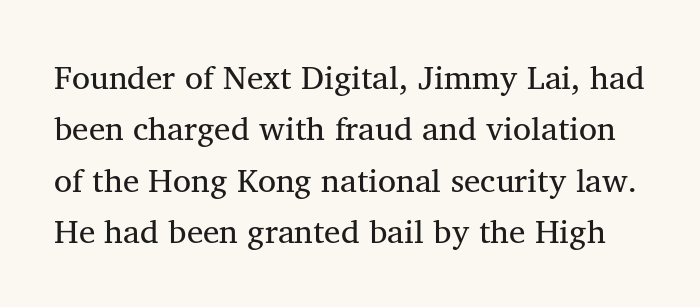
{"serif": "yes", "italic": "no", "bold": "no", "weight": "regular", "width": "normal", "stroke_contrast": "medium", "x_height": "medium", "monospaced": "no", "underline": "no", "line_spacing": "normal", "line_spacing_ratio": 1.56, "letter_spacing": "normal", "letter_spacing_em": 0.0, "glyph_px": 33}
